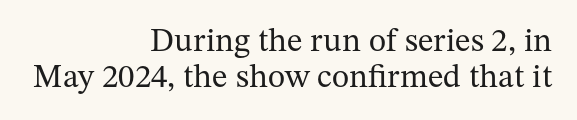
Q: Is the text bold? A: No.
Q: Is the text italic (slanted)? A: No, it is upright.
Q: Is the typeface a serif or a sans-serif typeface? A: Serif.
Q: Is the text underlined? A: No.
Q: How is the paragraph aligned? A: Right-aligned.
Q: Is the spacing between letters normal or unusually wide? A: Normal.
Q: Is the spacing between lines tight, normal or loose? A: Tight.
Q: Width (condensed, normal, or wide)? A: Normal.
Q: Stroke contrast? A: Medium.
Q: x-height? A: Medium.
Q: Monospaced? A: No.
